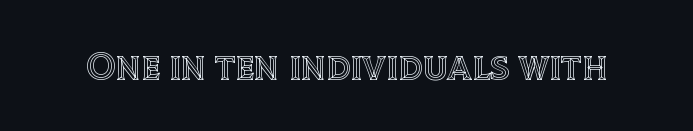
{"italic": "no", "width": "normal", "x_height": "large", "monospaced": "no", "underline": "no", "letter_spacing": "normal", "letter_spacing_em": 0.0, "glyph_px": 40}
